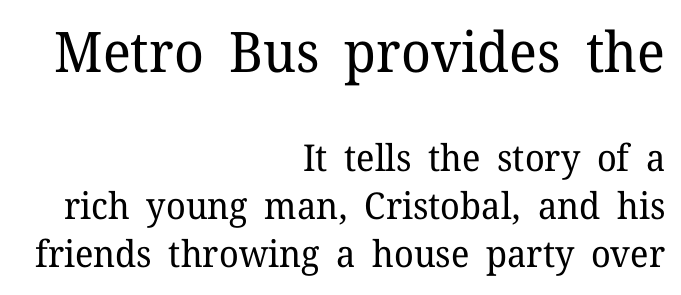
Examine the stroke ends and you'll spot serifs. The gap between lines stays unmarked. Vertical stems look standard width or narrower in stroke. The horizontal fit of the characters is conventional and even.
